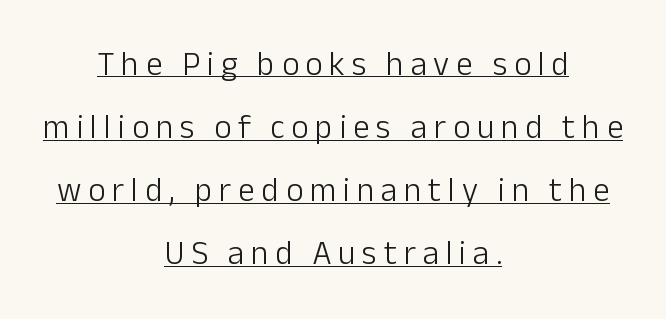
Q: Is the text bold? A: No.
Q: Is the text italic (slanted)? A: No, it is upright.
Q: Is the typeface a serif or a sans-serif typeface? A: Sans-serif.
Q: Is the text underlined? A: Yes.
Q: How is the paragraph aligned? A: Centered.
Q: Is the spacing between letters normal or unusually wide? A: Unusually wide.
Q: Is the spacing between lines tight, normal or loose? A: Loose.
Q: Width (condensed, normal, or wide)? A: Normal.
Q: Stroke contrast? A: Low.
Q: x-height? A: Medium.
Q: Monospaced? A: No.
